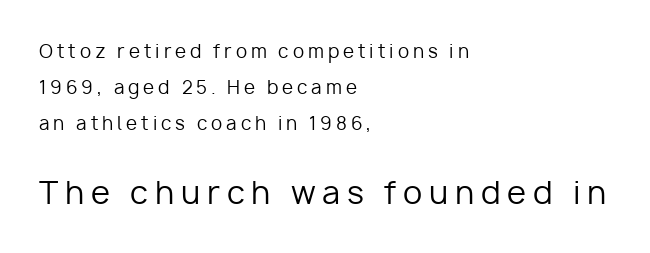
{"serif": "no", "italic": "no", "bold": "no", "weight": "regular", "width": "normal", "stroke_contrast": "low", "x_height": "medium", "monospaced": "no", "underline": "no", "align": "left", "line_spacing": "loose", "line_spacing_ratio": 2.01, "letter_spacing": "wide", "letter_spacing_em": 0.22, "larger_block": "second", "size_ratio": 1.72, "glyph_px": 31}
